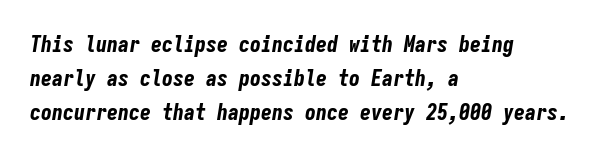
This sample uses plain, unmodified letter spacing. The font's italic variant was chosen for this text. The passage is arranged the way most books set body copy — flush left. Plenty of ink on the page — the face is bold. Plain, unruled lines of type.
